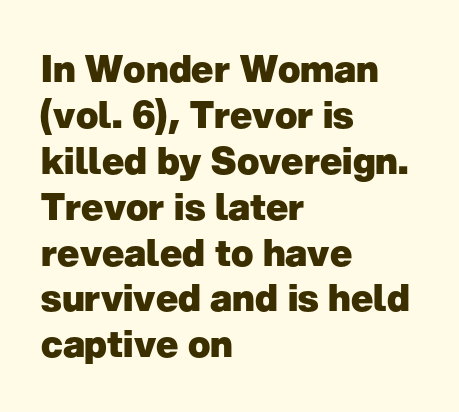
What kind of face is this? One without serifs — a sans. Anything drawn beneath the words? Only blank space. Heft: maximum for text — a bold. In terms of letterspacing, this is plain default setting.
